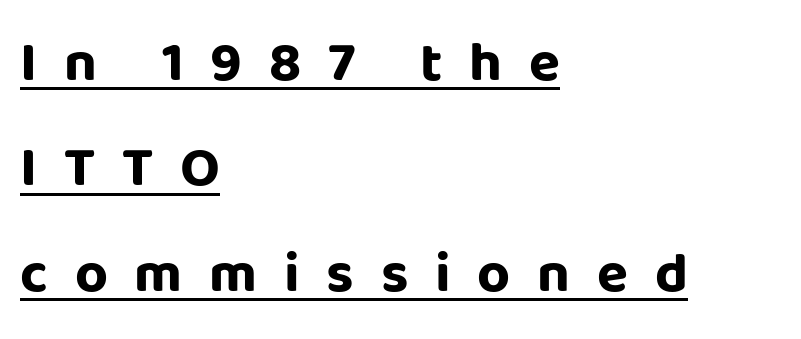
Q: Is the text bold? A: Yes.
Q: Is the text italic (slanted)? A: No, it is upright.
Q: Is the typeface a serif or a sans-serif typeface? A: Sans-serif.
Q: Is the text underlined? A: Yes.
Q: How is the paragraph aligned? A: Left-aligned.
Q: Is the spacing between letters normal or unusually wide? A: Unusually wide.
Q: Width (condensed, normal, or wide)? A: Normal.
Q: Stroke contrast? A: Low.
Q: x-height? A: Large.
Q: Monospaced? A: No.
